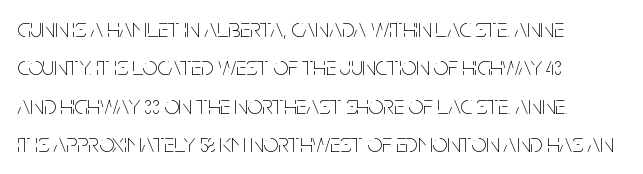
The image shows 26 px text type, upright; set left-aligned, normal line spacing (1.48x), normal letter spacing, not underlined.
